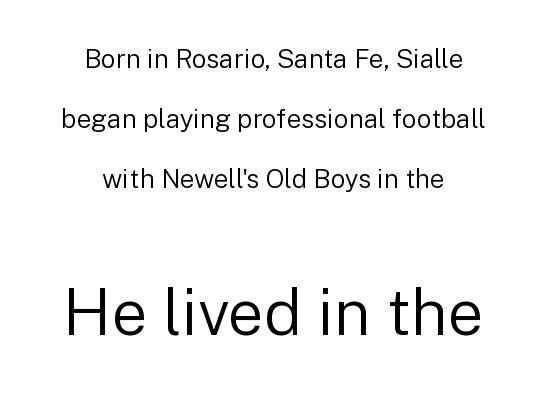
{"serif": "no", "italic": "no", "bold": "no", "weight": "regular", "width": "normal", "stroke_contrast": "low", "x_height": "medium", "monospaced": "no", "underline": "no", "align": "center", "line_spacing": "loose", "line_spacing_ratio": 2.31, "letter_spacing": "normal", "letter_spacing_em": 0.0, "larger_block": "second", "size_ratio": 2.46, "glyph_px": 64}
